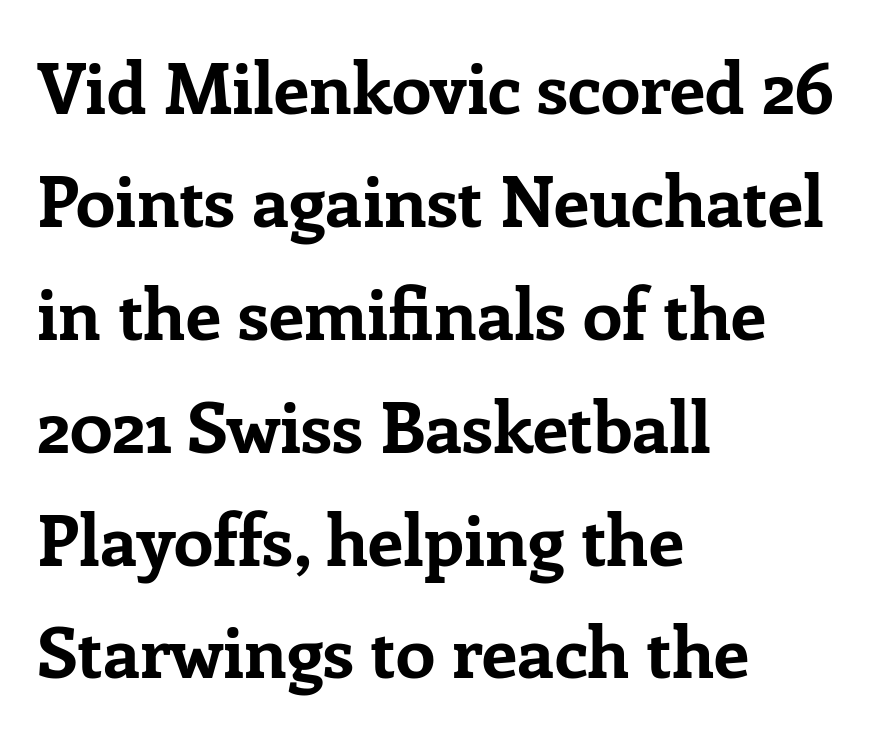
{"serif": "yes", "italic": "no", "bold": "yes", "weight": "bold", "width": "normal", "stroke_contrast": "low", "x_height": "medium", "monospaced": "no", "underline": "no", "align": "left", "line_spacing": "normal", "line_spacing_ratio": 1.59, "letter_spacing": "normal", "letter_spacing_em": 0.0, "glyph_px": 71}
